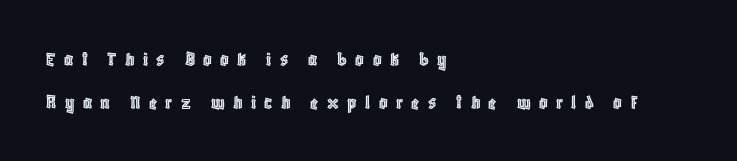
Italic: no, the glyphs are upright roman. Descenders are the only things crossing below the line. Spacing between characters has been opened up far beyond the box default. A typesetter would call this leading open, well beyond the default. Visually the block forms a straight wall on the left and a jagged coastline on the right.
